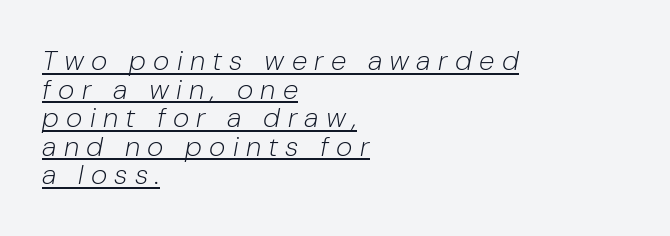
Tall strokes in this sample are angled rather than plumb. Spacing verdict: proportional, widths tailored to each character. Stroke mass is kept to a normal reading level or below. Underline: present.
